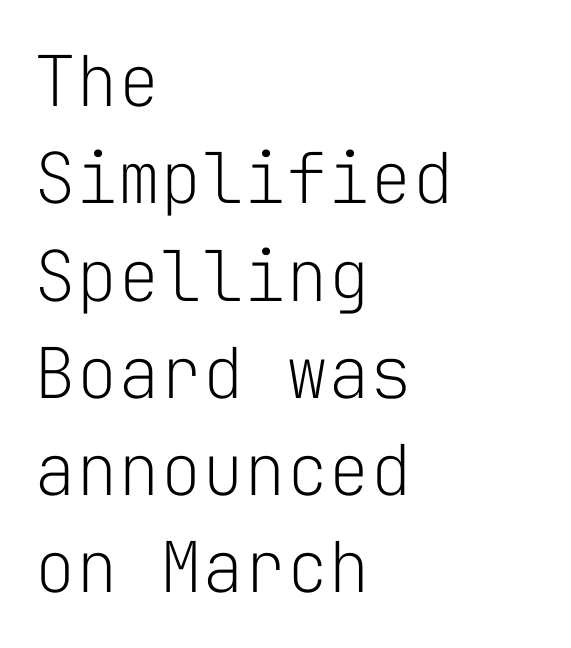
The image shows 70 px light sans-serif type, upright, monospaced; set left-aligned, normal line spacing (1.39x), normal letter spacing, not underlined; low stroke contrast and a medium x-height.
